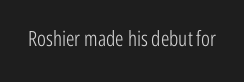
Q: Is the text bold? A: No.
Q: Is the text italic (slanted)? A: No, it is upright.
Q: Is the text underlined? A: No.
Q: Is the spacing between letters normal or unusually wide? A: Normal.
